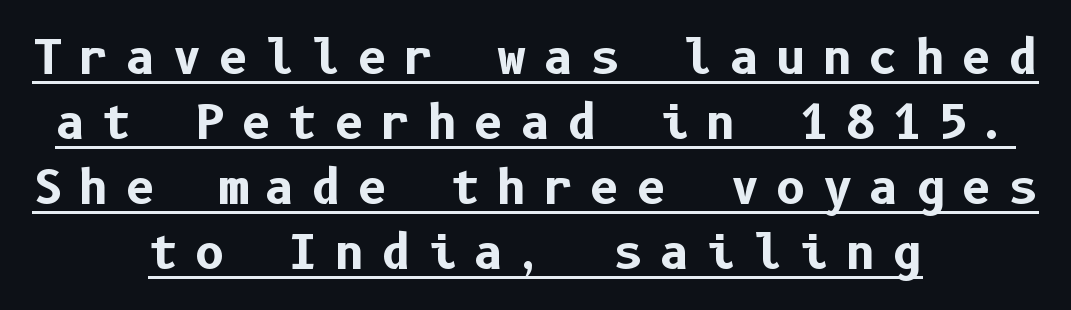
This sample is center-justified, so both line endings float freely. When letters stand straight like this, we call the style roman or upright. Is the type bold? Yes — the strokes are clearly thick and heavy. Is the letter spacing exaggerated? Yes — the characters are pushed far apart.
